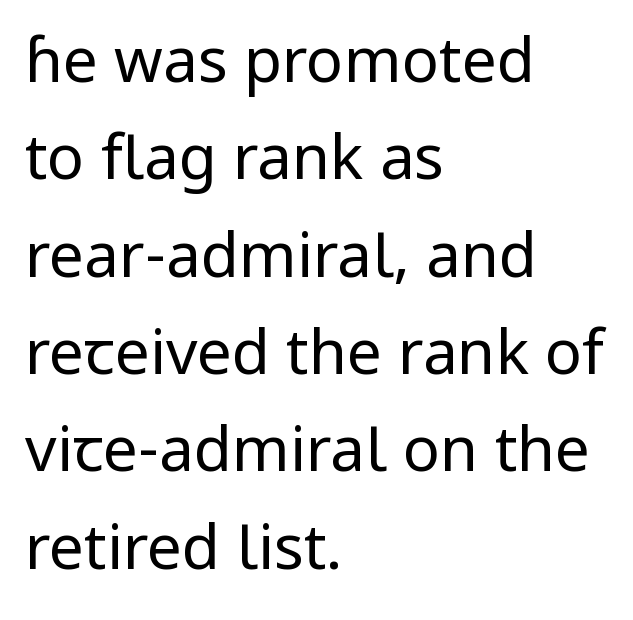
{"serif": "no", "italic": "no", "bold": "no", "weight": "regular", "width": "normal", "stroke_contrast": "low", "x_height": "medium", "monospaced": "no", "underline": "no", "align": "left", "line_spacing": "normal", "line_spacing_ratio": 1.57, "letter_spacing": "normal", "letter_spacing_em": 0.0, "glyph_px": 62}
